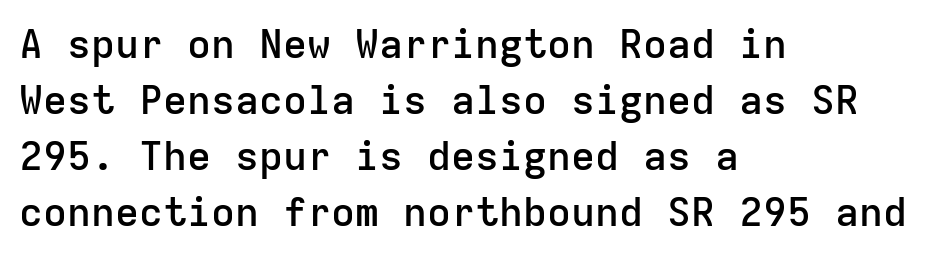
The image shows 40 px semibold sans-serif type, upright, monospaced; set left-aligned, normal line spacing (1.4x), normal letter spacing, not underlined; low stroke contrast and a medium x-height.
